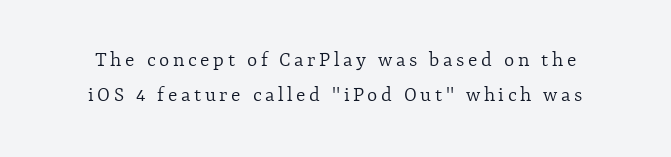
{"italic": "no", "bold": "no", "underline": "no", "line_spacing": "normal", "line_spacing_ratio": 1.61, "glyph_px": 22}
